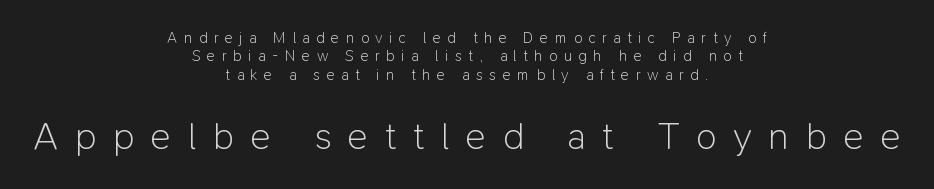
The image shows 38 px light sans-serif type, upright; set centered, line spacing 1.22x, unusually wide letter spacing (+0.44 em), not underlined; the second (bottom) block is 2.53x larger; low stroke contrast and a medium x-height.
